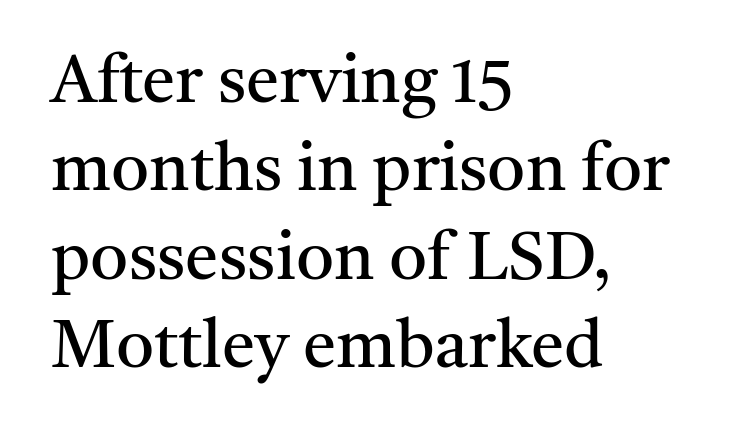
{"serif": "yes", "italic": "no", "bold": "no", "weight": "regular", "width": "normal", "stroke_contrast": "medium", "x_height": "medium", "monospaced": "no", "underline": "no", "align": "left", "line_spacing": "normal", "line_spacing_ratio": 1.32, "letter_spacing": "normal", "letter_spacing_em": 0.0, "glyph_px": 67}
